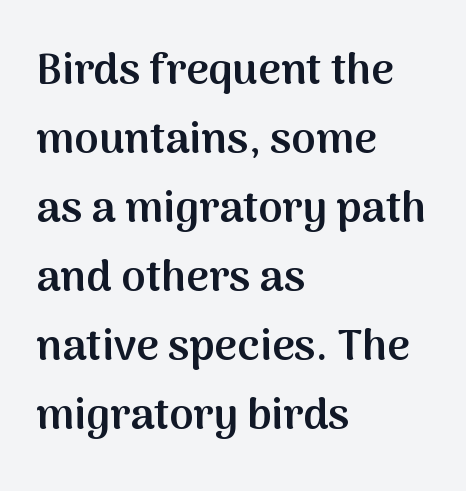
The passage shown is typeset with a sans-serif family. Any mark beneath the type? The region is blank. Does the weight exceed regular? Yes, but only to semibold. All the whitespace from short lines collects on the right. Caption: standard tracking, unaltered.
